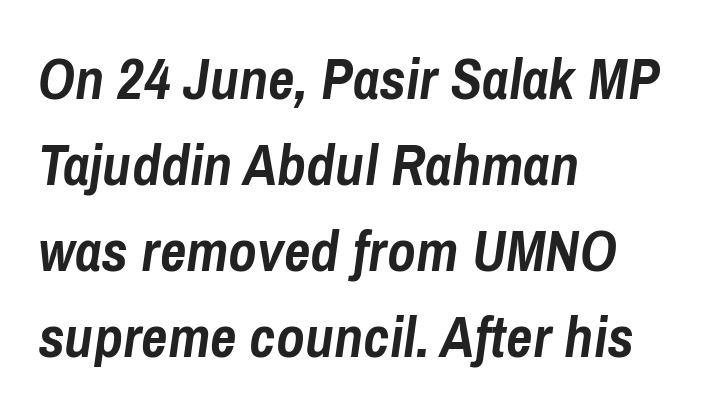
Q: Is the text bold? A: Yes.
Q: Is the text italic (slanted)? A: Yes, it leans right by about 8 degrees.
Q: Is the text underlined? A: No.
Q: How is the paragraph aligned? A: Left-aligned.
Q: Is the spacing between letters normal or unusually wide? A: Normal.
Q: Is the spacing between lines tight, normal or loose? A: Normal.
Q: Width (condensed, normal, or wide)? A: Condensed.
Q: Stroke contrast? A: Low.
Q: x-height? A: Medium.
Q: Monospaced? A: No.
